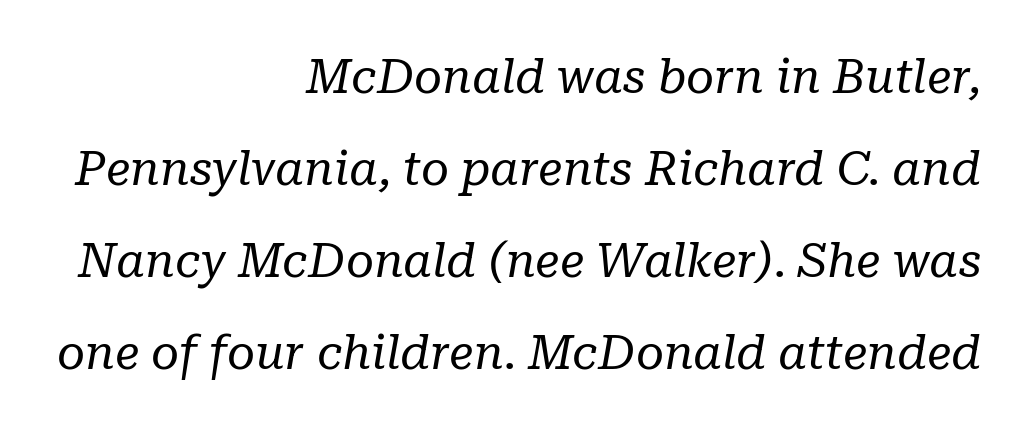
The image shows 48 px regular-weight serif type, italic (leaning right); set right-aligned, loose line spacing (1.92x), normal letter spacing, not underlined; low stroke contrast and a medium x-height.
